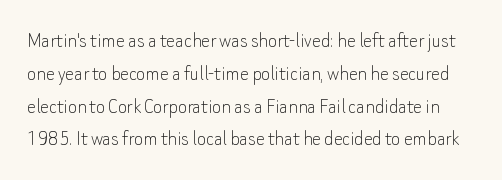
Q: Is the text bold? A: No.
Q: Is the text italic (slanted)? A: No, it is upright.
Q: Is the text underlined? A: No.
Q: Is the spacing between letters normal or unusually wide? A: Normal.
Q: Is the spacing between lines tight, normal or loose? A: Normal.
